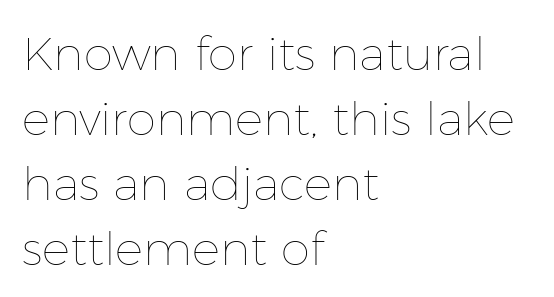
Proportional: the letters do not fall into vertical columns. No italicization has been applied; the sample stays upright. The rows are spaced the way most documents space them. Caption: multi-line text, flush left, ragged right.
